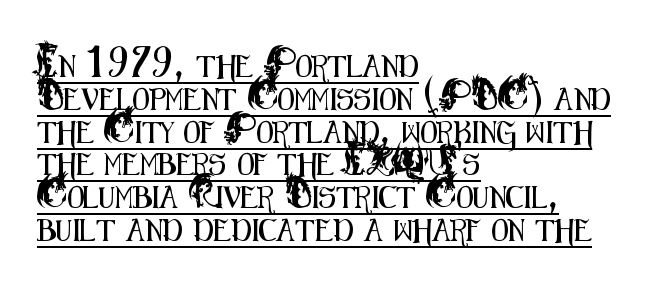
The image shows 22 px text type, upright; set left-aligned, normal line spacing (1.49x), normal letter spacing, underlined.
